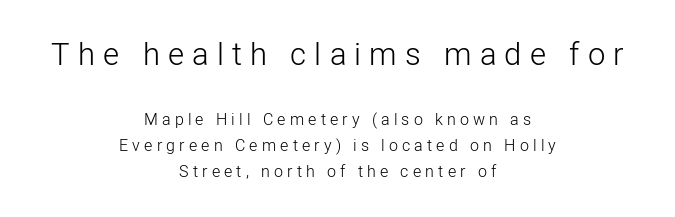
The image shows 31 px light sans-serif type, upright; set centered, normal line spacing (1.6x), unusually wide letter spacing (+0.26 em), not underlined; the first (top) block is 1.94x larger; low stroke contrast and a medium x-height.
